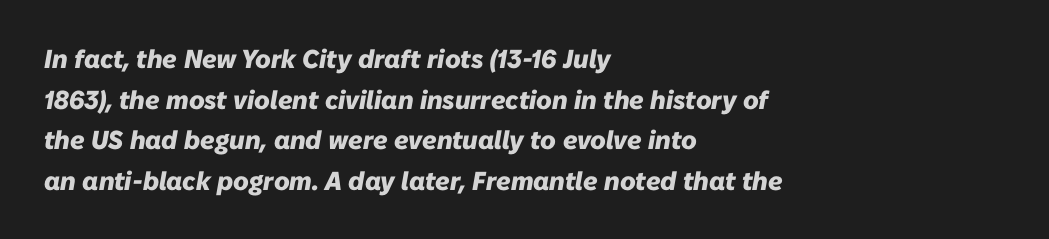
Q: Is the text bold? A: Yes.
Q: Is the text italic (slanted)? A: Yes, it leans right by about 10 degrees.
Q: Is the text underlined? A: No.
Q: How is the paragraph aligned? A: Left-aligned.
Q: Is the spacing between letters normal or unusually wide? A: Normal.
Q: Is the spacing between lines tight, normal or loose? A: Normal.
